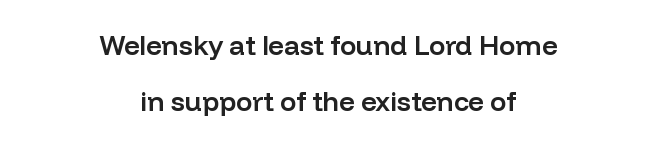
{"italic": "no", "bold": "semi", "underline": "no", "align": "center", "line_spacing": "loose", "line_spacing_ratio": 2.08, "letter_spacing": "normal", "letter_spacing_em": 0.0, "glyph_px": 27}
